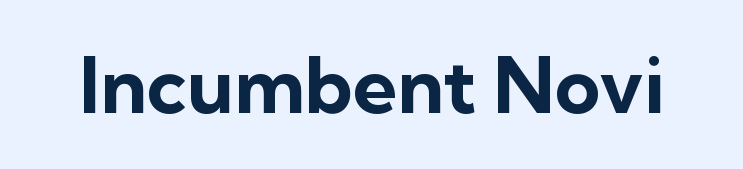
If you drew a line through each stem, it would be perfectly vertical. The line texture is even and compact thanks to regular tracking. Every letter is thick-stroked: bold, no question. Classification — sans serif.
